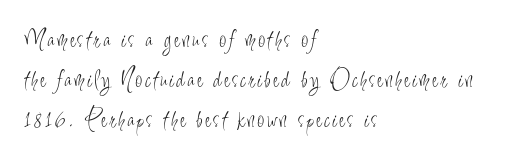
Unmarked baselines from the first word to the last. These lines stack with their left ends in a neat column. The block of text has a typical density, with ordinary space between rows.
